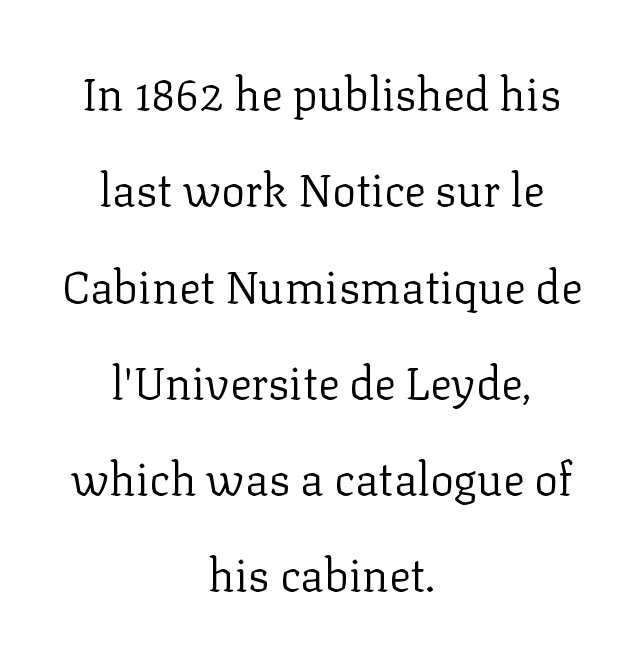
The image shows 45 px regular-weight serif type, upright; set centered, loose line spacing (2.14x), normal letter spacing, not underlined; low stroke contrast and a medium x-height.
